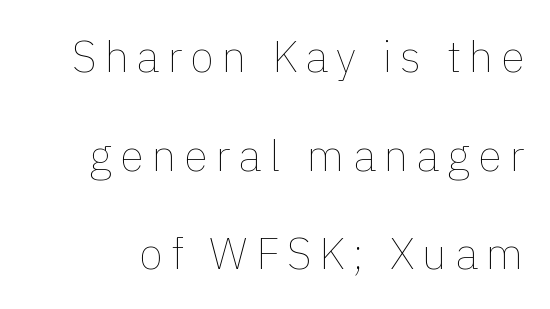
Descenders are the only things crossing below the line. Quick note: interline space is abundant. Caption: face not bold, strokes unweighted. The letters stand straight up with perfectly vertical stems. Here the designer chose a conventional face with non-uniform glyph widths.
